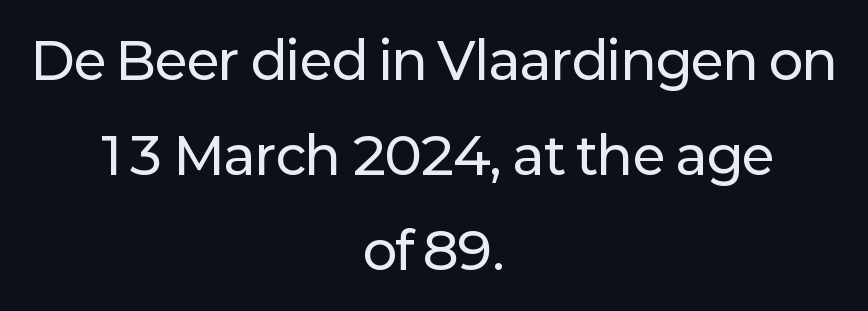
Q: Is the text italic (slanted)? A: No, it is upright.
Q: Is the typeface a serif or a sans-serif typeface? A: Sans-serif.
Q: Is the text underlined? A: No.
Q: How is the paragraph aligned? A: Centered.
Q: Is the spacing between letters normal or unusually wide? A: Normal.
Q: Width (condensed, normal, or wide)? A: Normal.
Q: Stroke contrast? A: Low.
Q: x-height? A: Medium.
Q: Monospaced? A: No.
